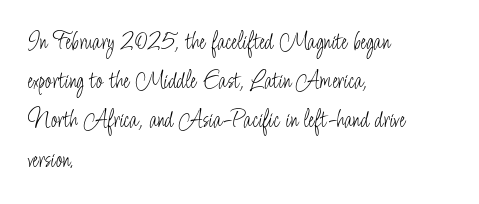
Is this a heavy cut? Hardly; it is regular or lighter. In CSS terms this would be text-align: left. Words appear dense and cohesive because spacing is normal. The gap between lines stays unmarked. Reading down the column, the eye jumps a familiar distance to each next line.
